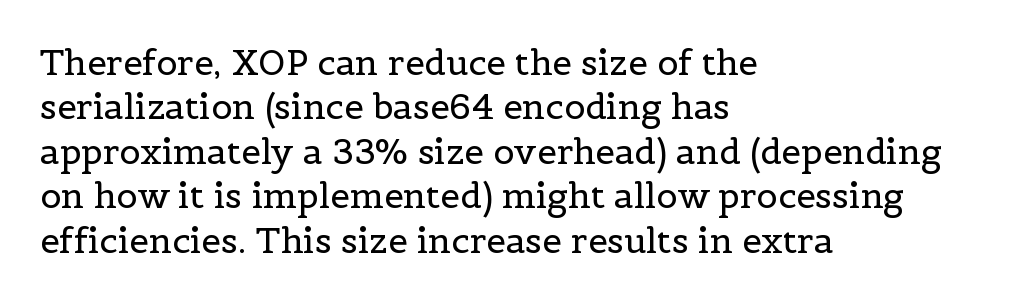
Q: Is the text bold? A: No.
Q: Is the text italic (slanted)? A: No, it is upright.
Q: Is the typeface a serif or a sans-serif typeface? A: Serif.
Q: Is the text underlined? A: No.
Q: How is the paragraph aligned? A: Left-aligned.
Q: Is the spacing between letters normal or unusually wide? A: Normal.
Q: Is the spacing between lines tight, normal or loose? A: Normal.
Q: Width (condensed, normal, or wide)? A: Normal.
Q: x-height? A: Medium.
Q: Monospaced? A: No.
